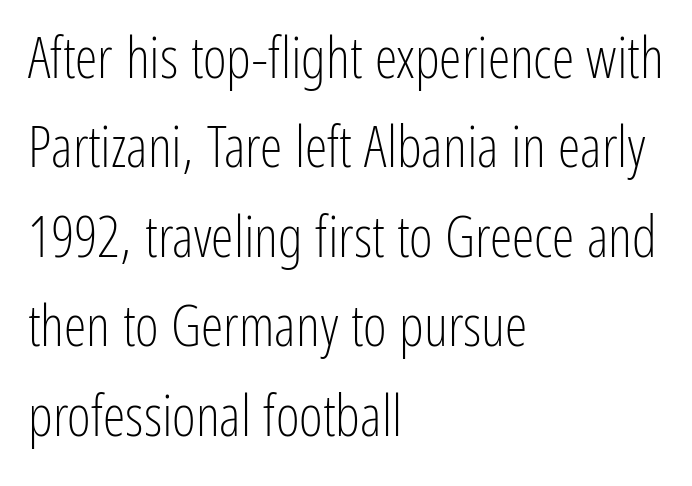
The image shows 57 px light, condensed sans-serif type, upright; set left-aligned, normal line spacing (1.57x), normal letter spacing, not underlined; low stroke contrast and a medium x-height.
